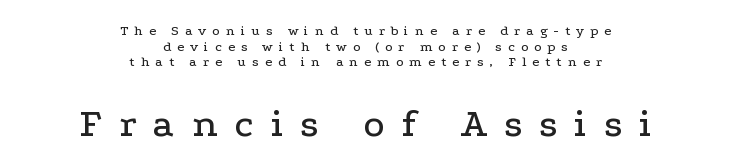
{"serif": "yes", "italic": "no", "width": "wide", "stroke_contrast": "low", "x_height": "medium", "monospaced": "no", "underline": "no", "align": "center", "line_spacing": "tight", "line_spacing_ratio": 1.11, "letter_spacing": "wide", "letter_spacing_em": 0.43, "larger_block": "second", "size_ratio": 2.86, "glyph_px": 40}
